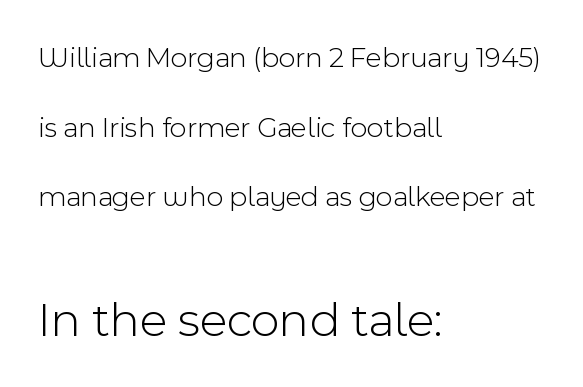
The image shows 50 px light sans-serif type, upright; set left-aligned, loose line spacing (2.4x), normal letter spacing, not underlined; the second (bottom) block is 1.72x larger; a medium x-height.
